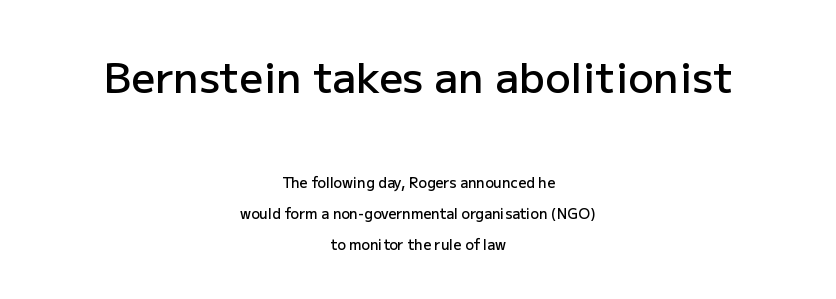
The image shows 42 px semibold sans-serif type, upright; set centered, loose line spacing (2.22x), normal letter spacing, not underlined; the first (top) block is 3.0x larger; low stroke contrast and a medium x-height.
